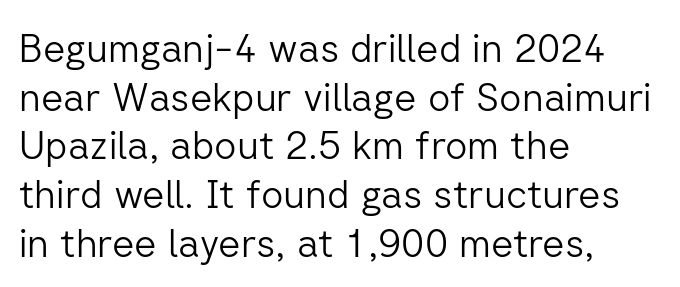
{"serif": "no", "italic": "no", "bold": "no", "weight": "light", "width": "normal", "stroke_contrast": "low", "x_height": "medium", "monospaced": "no", "underline": "no", "align": "left", "line_spacing": "normal", "line_spacing_ratio": 1.25, "letter_spacing": "normal", "letter_spacing_em": 0.0, "glyph_px": 39}
